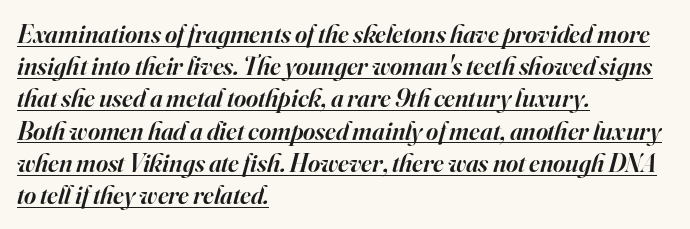
{"italic": "yes", "lean": "right", "slant_degrees": 16, "bold": "semi", "underline": "yes", "align": "left", "line_spacing_ratio": 1.24, "letter_spacing": "normal", "letter_spacing_em": 0.0, "glyph_px": 26}
